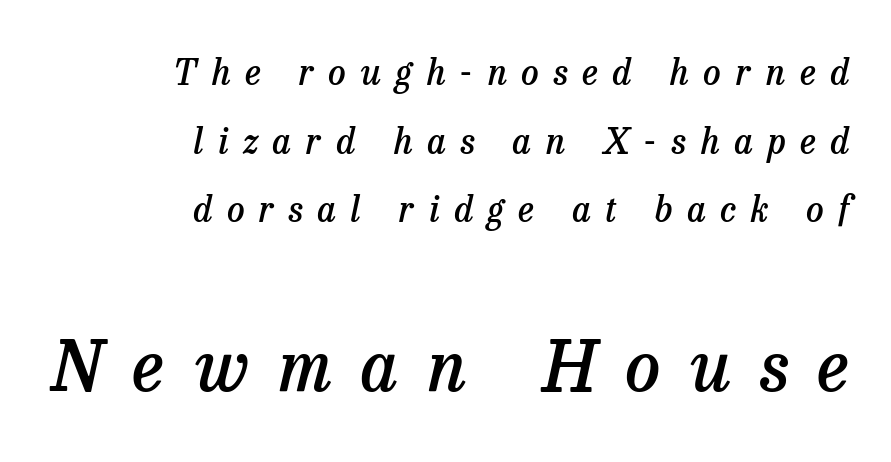
Note: smaller setting up top, larger setting below. Emphasis by weight is partial: semibold. If you drew a line through each stem, it would be angled. The rendering uses natural spacing where letterforms have individual widths.
